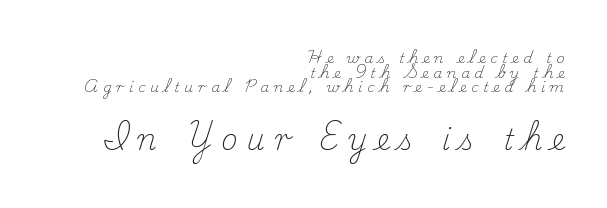
Only glyphs here, with clear space below each row. These two chunks differ in scale, with the bottom chunk taking the larger measure. This rendering uses right alignment, leaving the left contour irregular. Think of a printed novel: that variable character pitch is what you see here.
